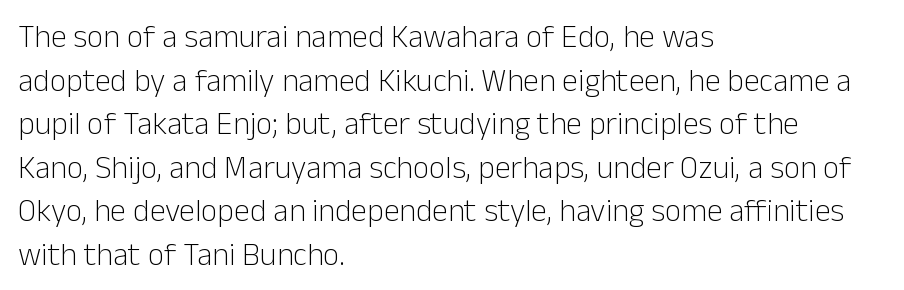
The image shows 32 px light sans-serif type, upright; set left-aligned, normal line spacing (1.36x), normal letter spacing, not underlined; low stroke contrast and a medium x-height.
